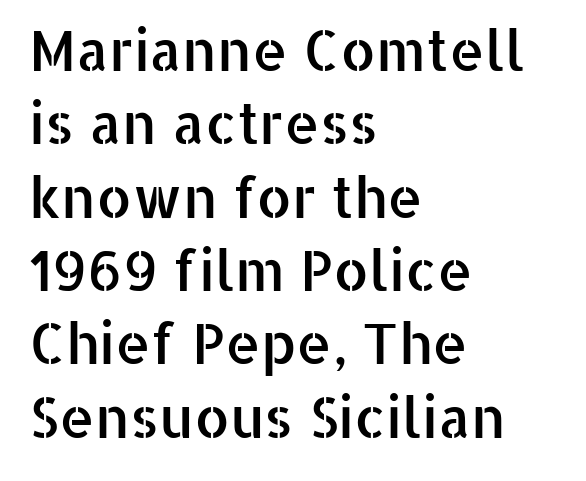
Q: Is the text italic (slanted)? A: No, it is upright.
Q: Is the typeface a serif or a sans-serif typeface? A: Sans-serif.
Q: Is the text underlined? A: No.
Q: How is the paragraph aligned? A: Left-aligned.
Q: Is the spacing between letters normal or unusually wide? A: Normal.
Q: Is the spacing between lines tight, normal or loose? A: Normal.
Q: Width (condensed, normal, or wide)? A: Normal.
Q: Stroke contrast? A: Low.
Q: x-height? A: Medium.
Q: Monospaced? A: No.
